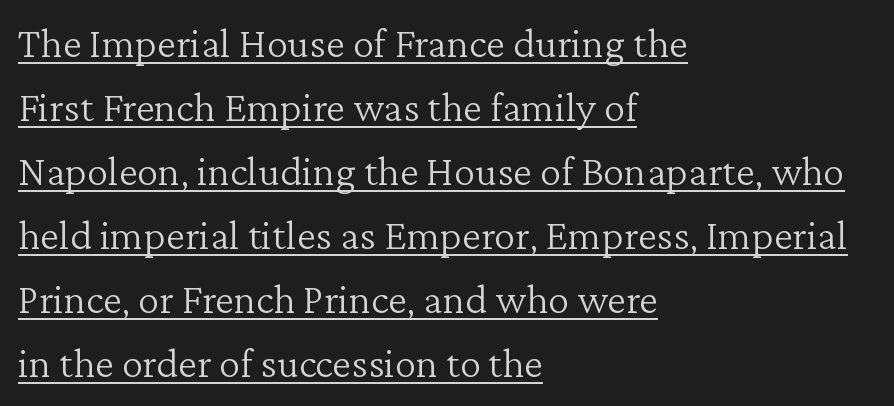
{"serif": "yes", "italic": "no", "bold": "no", "weight": "light", "width": "normal", "stroke_contrast": "low", "x_height": "medium", "monospaced": "no", "underline": "yes", "align": "left", "line_spacing": "normal", "line_spacing_ratio": 1.49, "letter_spacing": "normal", "letter_spacing_em": 0.0, "glyph_px": 43}
